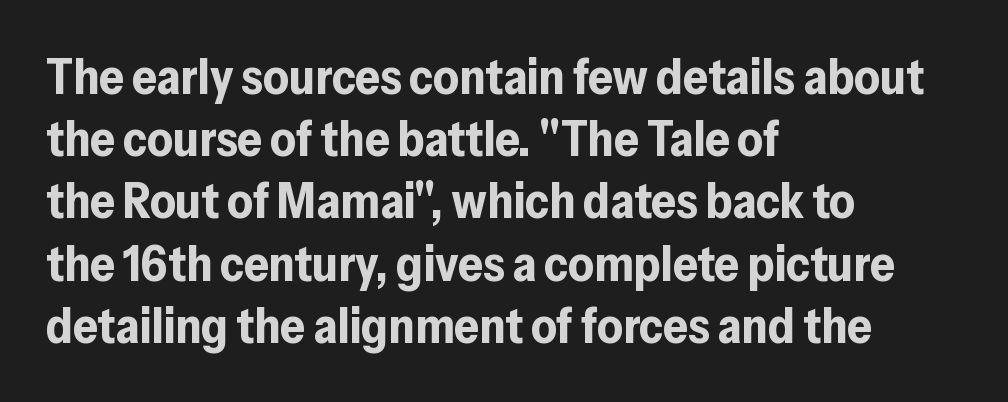
Q: Is the text bold? A: Yes.
Q: Is the text italic (slanted)? A: No, it is upright.
Q: Is the typeface a serif or a sans-serif typeface? A: Sans-serif.
Q: Is the text underlined? A: No.
Q: How is the paragraph aligned? A: Left-aligned.
Q: Is the spacing between letters normal or unusually wide? A: Normal.
Q: Is the spacing between lines tight, normal or loose? A: Normal.
Q: Width (condensed, normal, or wide)? A: Normal.
Q: Stroke contrast? A: Low.
Q: x-height? A: Medium.
Q: Monospaced? A: No.
